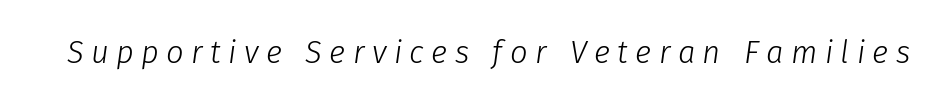
Glance below the letters and you will spot only blank space. Look at the tracking — it's clearly loosened, letters drifting apart. Spacing verdict: proportional, widths tailored to each character. The letters are slanted; this is an italic face. Weight: regular or lighter.
